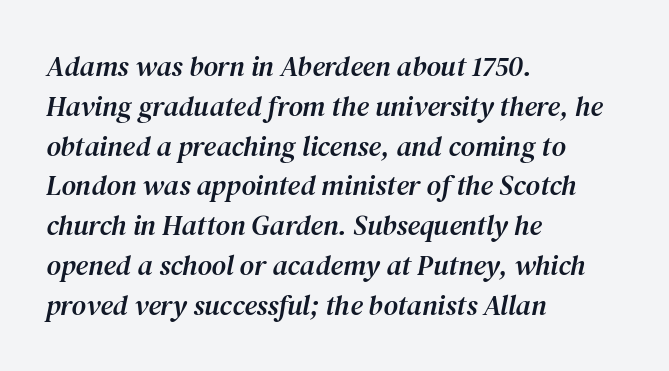
The image shows 28 px serif type, italic (leaning right); set left-aligned, normal line spacing (1.42x), normal letter spacing, not underlined; medium stroke contrast and a medium x-height.
